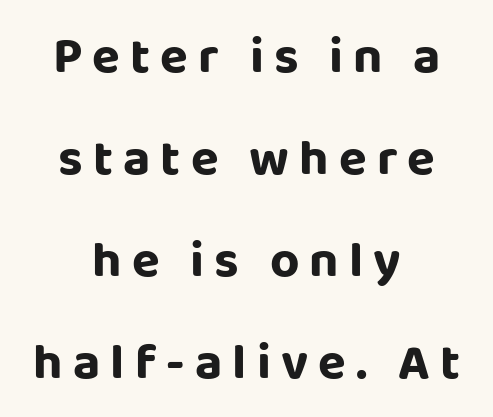
Someone cranked the tracking dial way up on this one. When letters stand straight like this, we call the style roman or upright. A student would call this center alignment; a typographer would say set centered. Serifs: no, the terminals of the letterforms are clean. Glance below the letters and you will spot only blank space.
